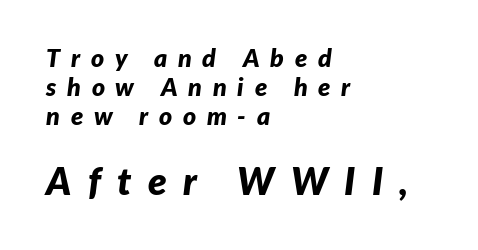
The image shows 38 px bold type, italic (leaning right); set left-aligned, line spacing 1.17x, unusually wide letter spacing (+0.43 em), not underlined; the second (bottom) block is 1.52x larger; low stroke contrast and a medium x-height.
